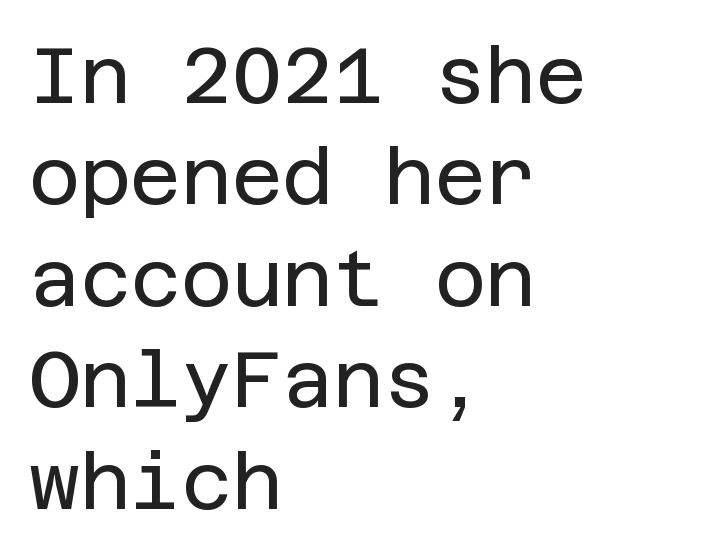
A typesetter would call this zero additional tracking. The paragraph shown leans on its left margin. The typesetting does not lean heavy: it is not bold. Every character sits straight up, as roman type does.
